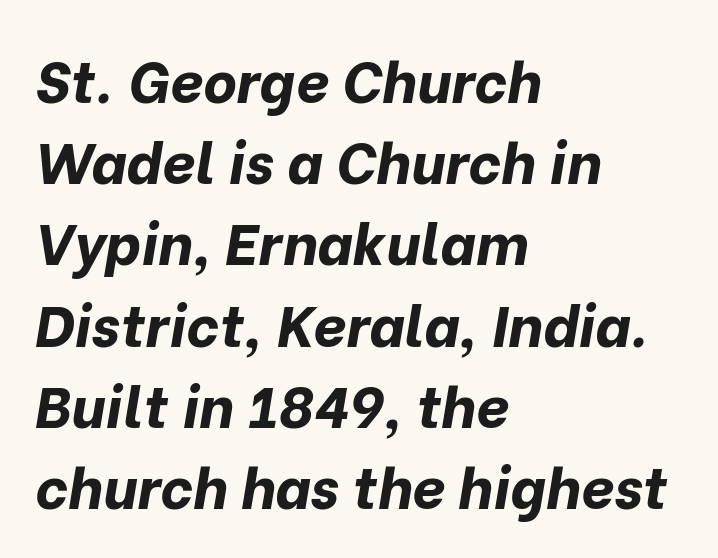
Q: Is the text bold? A: Yes.
Q: Is the text italic (slanted)? A: Yes, it leans right by about 10 degrees.
Q: Is the text underlined? A: No.
Q: How is the paragraph aligned? A: Left-aligned.
Q: Is the spacing between letters normal or unusually wide? A: Normal.
Q: Is the spacing between lines tight, normal or loose? A: Normal.
Q: Width (condensed, normal, or wide)? A: Normal.
Q: Stroke contrast? A: Low.
Q: x-height? A: Medium.
Q: Monospaced? A: No.
